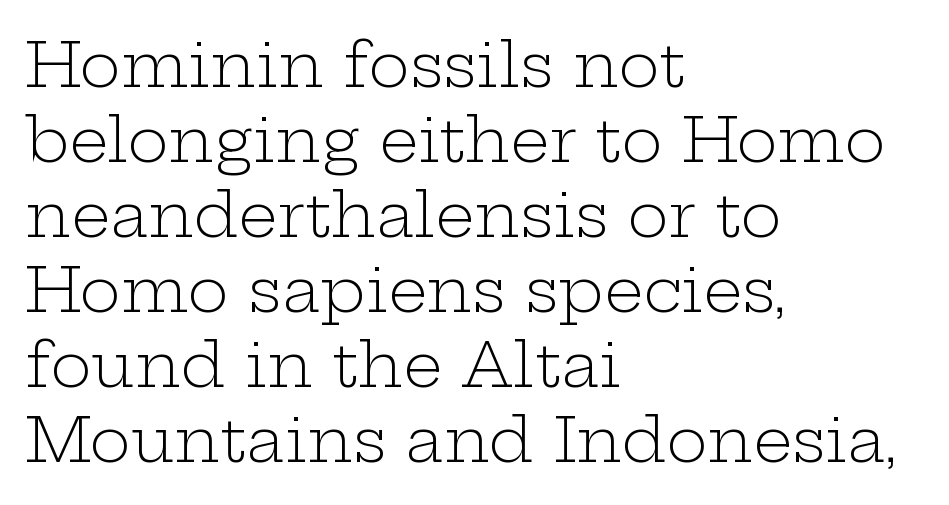
Each letter keeps its own natural width here, so spacing adapts to shape. Line starts are locked; line ends wander. Descender tails drop into unmarked territory. Weight class: somewhere from thin through regular. This rendering leaves character spacing at its baseline value.
